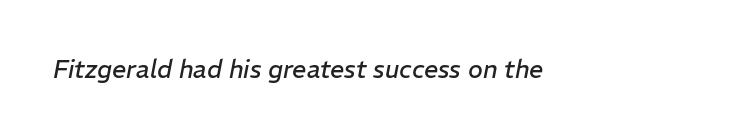
The image shows 25 px text type, italic (leaning right); set normal letter spacing, not underlined.
